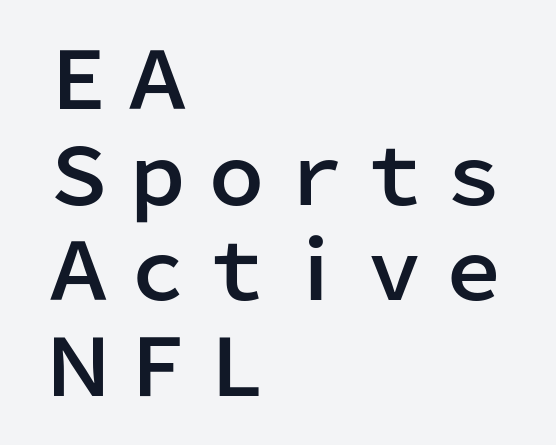
The image shows 79 px sans-serif type, upright; set left-aligned, line spacing 1.21x, normal letter spacing, not underlined; low stroke contrast and a medium x-height.
